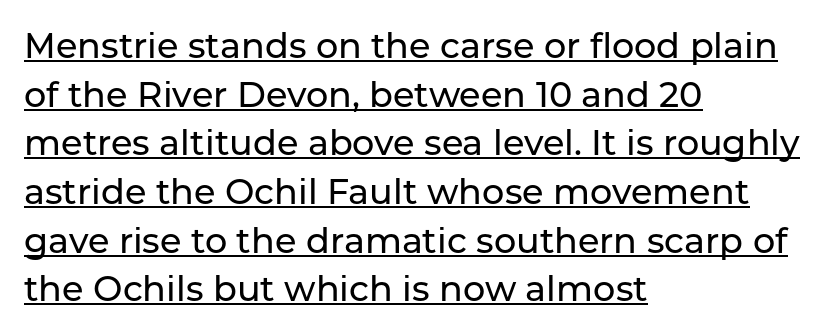
{"serif": "no", "italic": "no", "width": "normal", "stroke_contrast": "low", "x_height": "medium", "monospaced": "no", "underline": "yes", "align": "left", "line_spacing": "normal", "line_spacing_ratio": 1.39, "letter_spacing": "normal", "letter_spacing_em": 0.0, "glyph_px": 35}
